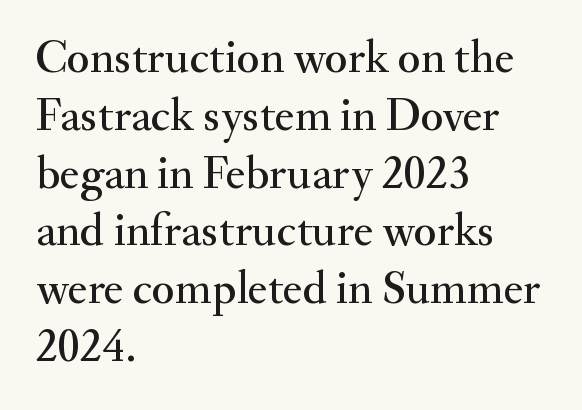
{"serif": "yes", "italic": "no", "width": "normal", "stroke_contrast": "medium", "x_height": "small", "monospaced": "no", "underline": "no", "align": "left", "line_spacing_ratio": 1.23, "letter_spacing": "normal", "letter_spacing_em": 0.0, "glyph_px": 47}
